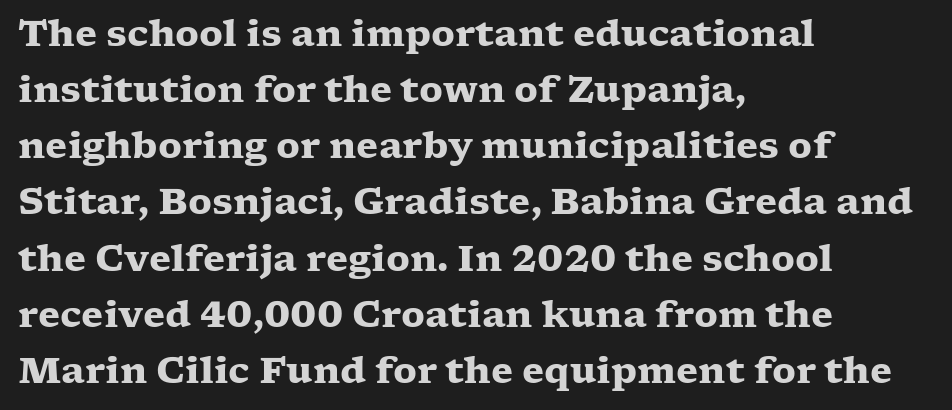
Q: Is the text bold? A: Yes.
Q: Is the text italic (slanted)? A: No, it is upright.
Q: Is the typeface a serif or a sans-serif typeface? A: Serif.
Q: Is the text underlined? A: No.
Q: How is the paragraph aligned? A: Left-aligned.
Q: Is the spacing between letters normal or unusually wide? A: Normal.
Q: Is the spacing between lines tight, normal or loose? A: Normal.
Q: Width (condensed, normal, or wide)? A: Wide.
Q: Stroke contrast? A: Low.
Q: x-height? A: Medium.
Q: Monospaced? A: No.
